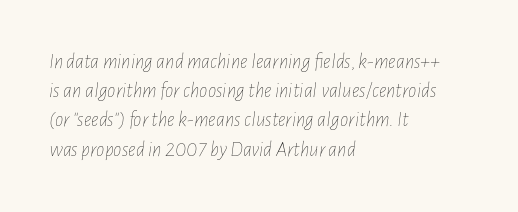
{"italic": "yes", "lean": "right", "slant_degrees": 7, "bold": "no", "underline": "no", "align": "left", "line_spacing": "normal", "line_spacing_ratio": 1.39, "letter_spacing": "normal", "letter_spacing_em": 0.0, "glyph_px": 21}
